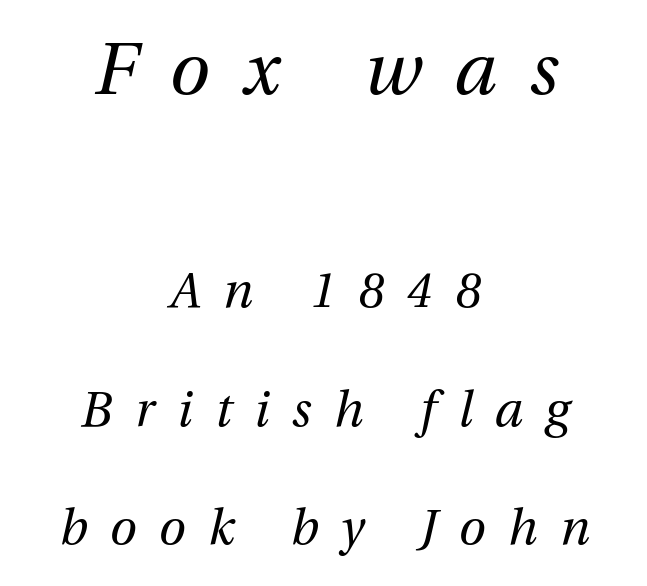
Q: Is the text bold? A: No.
Q: Is the text italic (slanted)? A: Yes, it leans right by about 12 degrees.
Q: Is the text underlined? A: No.
Q: How is the paragraph aligned? A: Centered.
Q: Is the spacing between letters normal or unusually wide? A: Unusually wide.
Q: Is the spacing between lines tight, normal or loose? A: Loose.
Q: Which block of text is set in a larger size, the first (top) or the second (bottom)? A: The first (top) one.
Q: Width (condensed, normal, or wide)? A: Normal.
Q: Stroke contrast? A: Medium.
Q: x-height? A: Medium.
Q: Monospaced? A: No.
